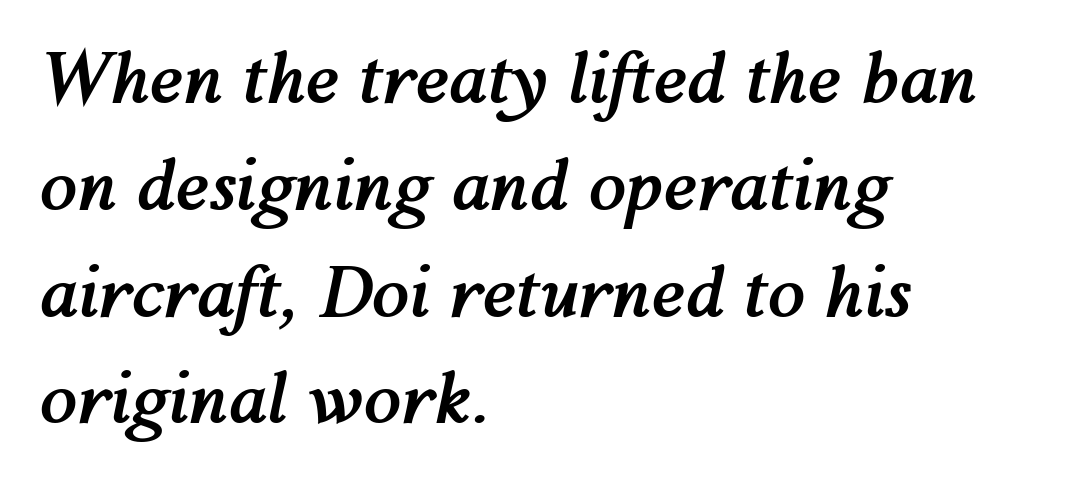
The image shows 68 px semibold type, italic (leaning right); set left-aligned, normal line spacing (1.57x), normal letter spacing, not underlined; medium stroke contrast and a medium x-height.
